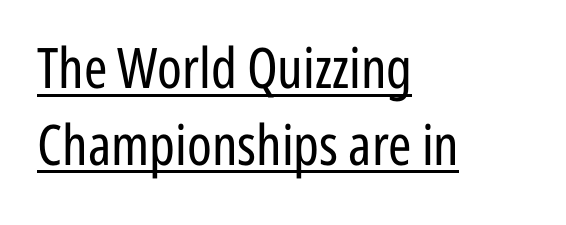
Each stroke keeps to a modest, everyday thickness or less. Each letter keeps its own natural width here, so spacing adapts to shape. One glance says typical: line gaps are just what's usual. In designer terms, the underline attribute is active on this setting.
